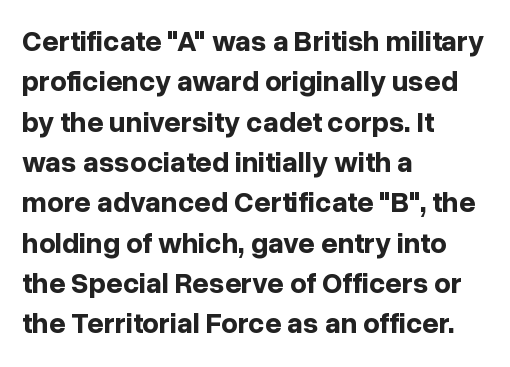
The image shows 29 px bold sans-serif type, upright; set left-aligned, normal line spacing (1.39x), normal letter spacing, not underlined; low stroke contrast and a medium x-height.
